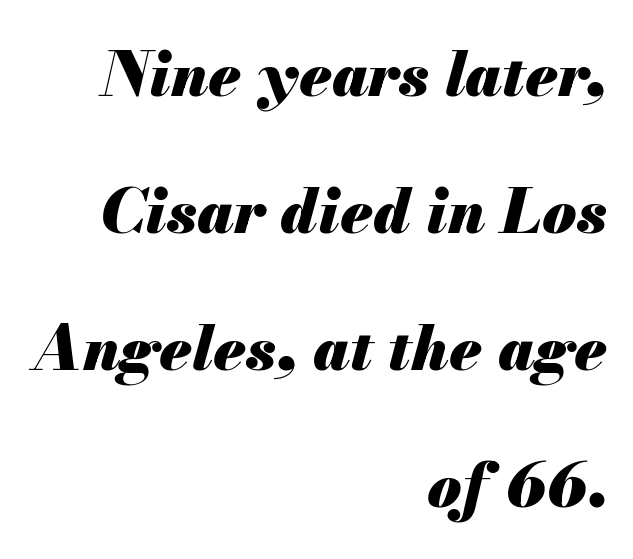
Q: Is the text bold? A: Yes.
Q: Is the text italic (slanted)? A: Yes, it leans right by about 13 degrees.
Q: Is the text underlined? A: No.
Q: How is the paragraph aligned? A: Right-aligned.
Q: Is the spacing between letters normal or unusually wide? A: Normal.
Q: Is the spacing between lines tight, normal or loose? A: Loose.
Q: Width (condensed, normal, or wide)? A: Normal.
Q: Stroke contrast? A: Medium.
Q: x-height? A: Small.
Q: Monospaced? A: No.
